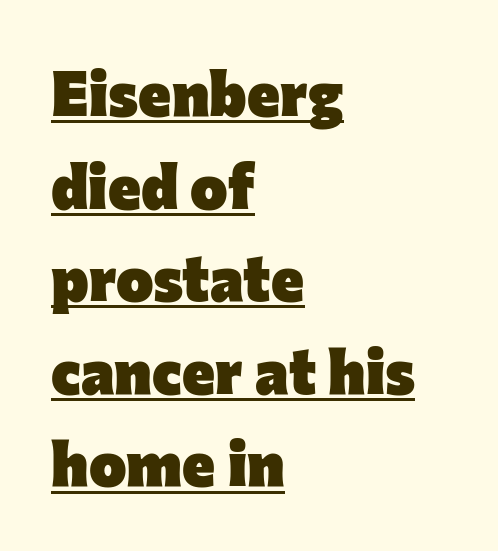
Baseline-to-baseline distance is the conventional proportion of letter height. This sample is left-justified, so line endings fall wherever the words run out. Its strokes are broad and dark, the hallmark of bold type. Students, note that the glyphs here touch the page at normal intervals.
